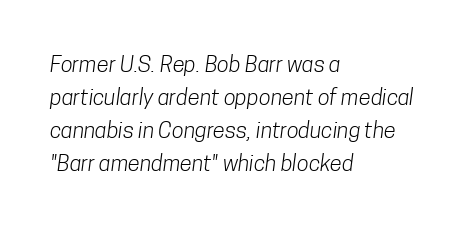
Q: Is the text bold? A: No.
Q: Is the text underlined? A: No.
Q: How is the paragraph aligned? A: Left-aligned.
Q: Is the spacing between letters normal or unusually wide? A: Normal.
Q: Is the spacing between lines tight, normal or loose? A: Normal.
